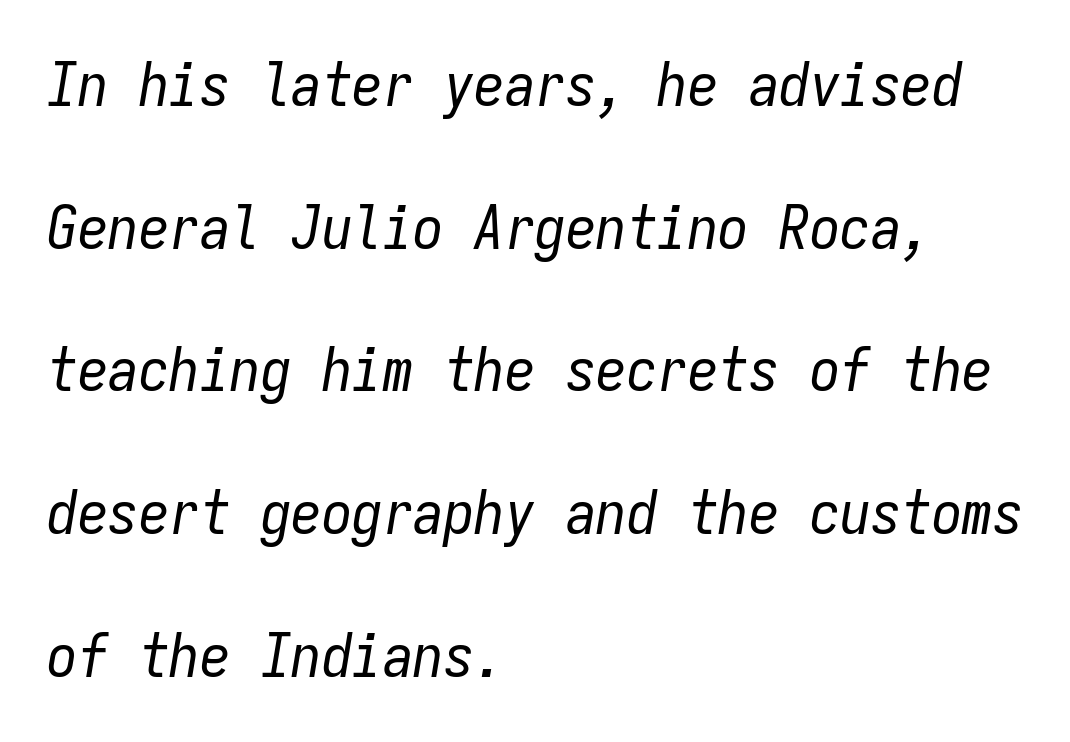
Q: Is the text bold? A: No.
Q: Is the text italic (slanted)? A: Yes, it leans right by about 9 degrees.
Q: Is the text underlined? A: No.
Q: How is the paragraph aligned? A: Left-aligned.
Q: Is the spacing between letters normal or unusually wide? A: Normal.
Q: Is the spacing between lines tight, normal or loose? A: Loose.
Q: Width (condensed, normal, or wide)? A: Condensed.
Q: Stroke contrast? A: Low.
Q: x-height? A: Medium.
Q: Monospaced? A: Yes.
